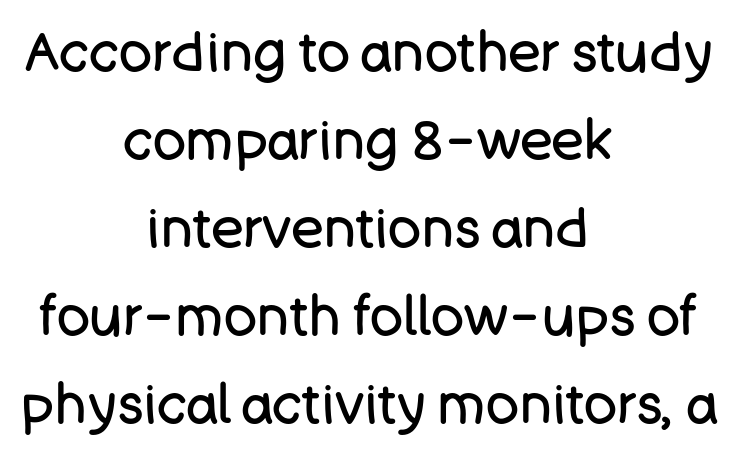
This rendering leaves character spacing at its baseline value. Centered paragraph, ragged on both sides. A light-to-regular cut is what we see here. The passage shown is typed in a proportional face where columns would drift.
